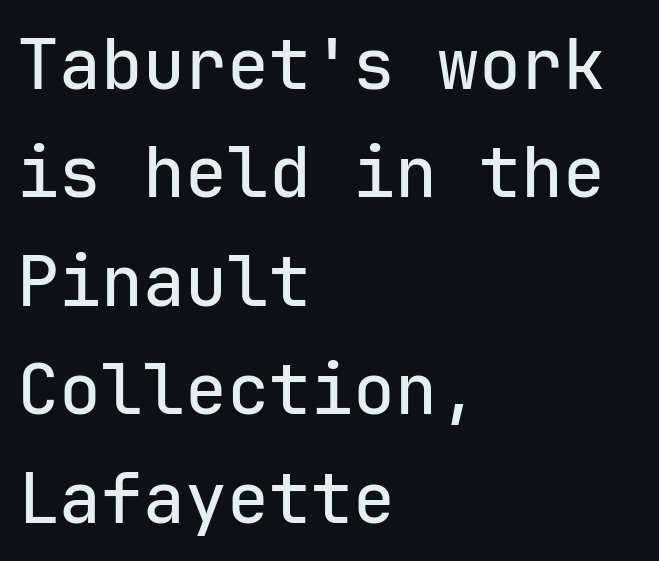
The letters stand straight up with perfectly vertical stems. The rendering uses typewriter-style spacing with identical character cells. Are there feet on the stems? There aren't — it's a sans. Line starts are locked; line ends wander.
